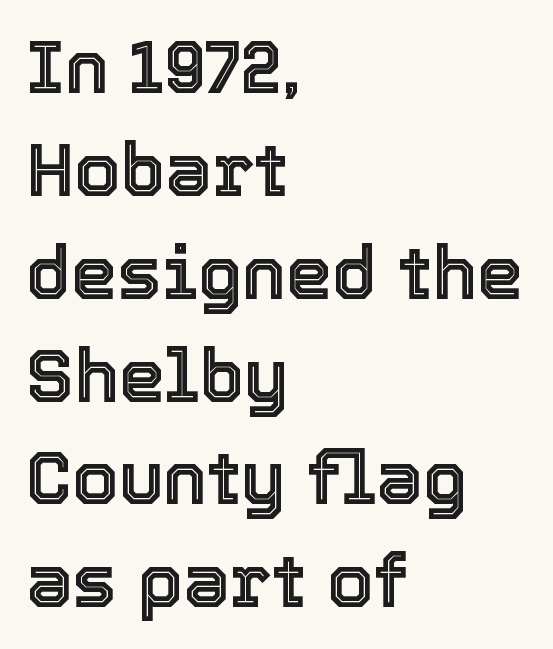
The image shows 74 px text type, upright; set left-aligned, normal line spacing (1.39x), normal letter spacing, not underlined; a medium x-height.
